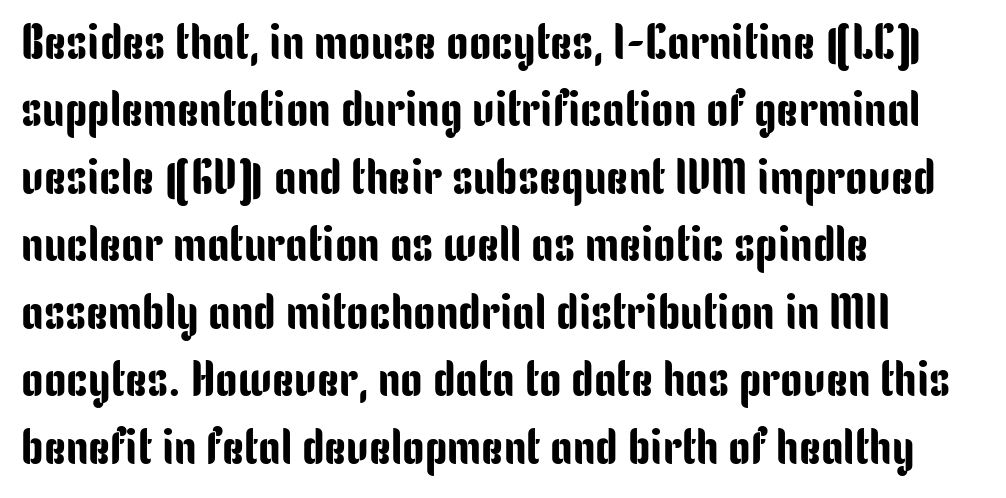
Notice how the passage keeps a crisp vertical edge on the left only. Unmarked baselines from the first word to the last. Reading down the column, the eye jumps a familiar distance to each next line. Look at the tracking — it's just the regular setting, nothing added. If you drew a line through each stem, it would be perfectly vertical.
